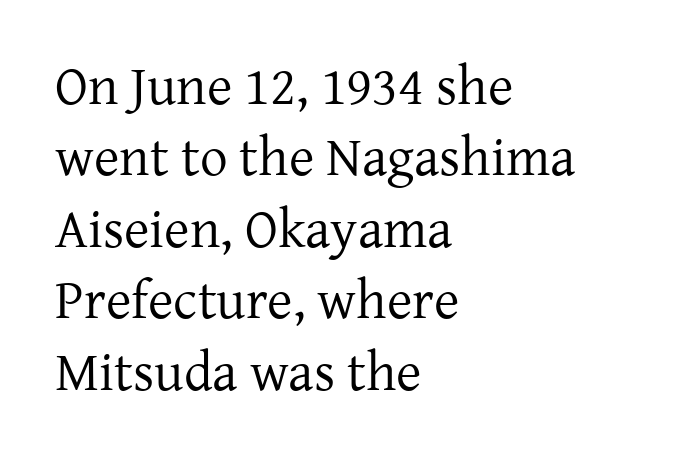
The type sits square on the baseline with zero lean. This rendering features lettering with no underline. Examine the stroke ends and you'll spot serifs. Each line starts at the same left margin while the right side varies.
